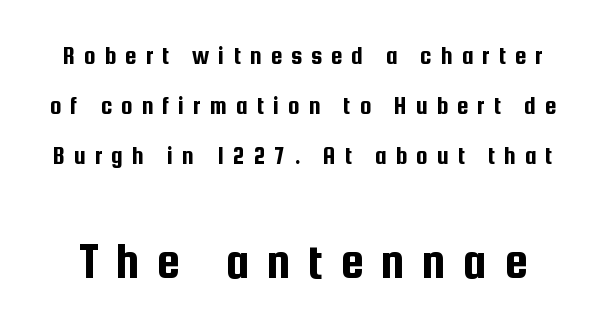
{"serif": "no", "italic": "no", "width": "condensed", "stroke_contrast": "low", "x_height": "medium", "monospaced": "no", "underline": "no", "line_spacing": "loose", "line_spacing_ratio": 1.93, "letter_spacing": "wide", "letter_spacing_em": 0.34, "larger_block": "second", "size_ratio": 2.0, "glyph_px": 52}
